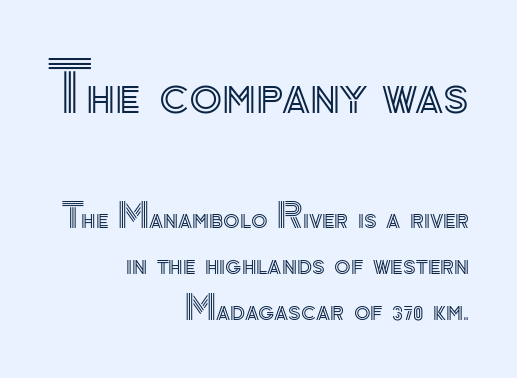
Q: Is the text italic (slanted)? A: No, it is upright.
Q: Is the text underlined? A: No.
Q: How is the paragraph aligned? A: Right-aligned.
Q: Is the spacing between letters normal or unusually wide? A: Normal.
Q: Is the spacing between lines tight, normal or loose? A: Normal.
Q: Which block of text is set in a larger size, the first (top) or the second (bottom)? A: The first (top) one.
Q: Width (condensed, normal, or wide)? A: Normal.
Q: x-height? A: Small.
Q: Monospaced? A: No.
